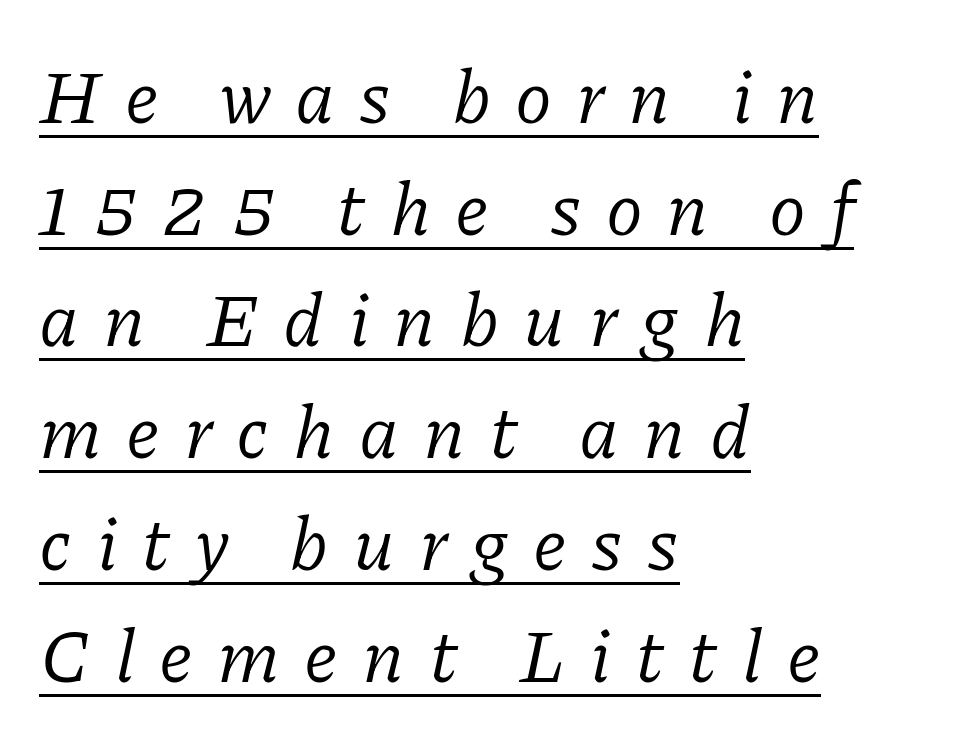
The image shows 75 px regular-weight serif type, italic (leaning right); set left-aligned, normal line spacing (1.49x), unusually wide letter spacing (+0.32 em), underlined; low stroke contrast and a medium x-height.
